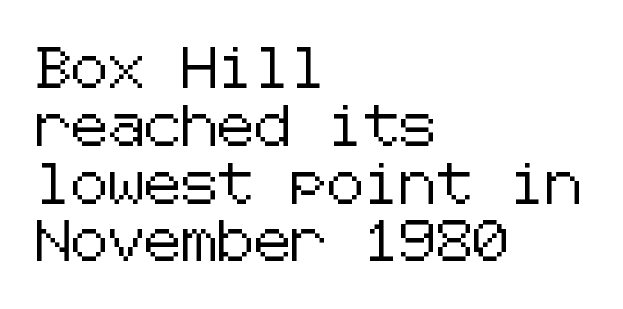
{"serif": "no", "italic": "no", "width": "normal", "stroke_contrast": "low", "x_height": "medium", "underline": "no", "align": "left", "line_spacing": "normal", "line_spacing_ratio": 1.41, "letter_spacing": "normal", "letter_spacing_em": 0.0, "glyph_px": 41}
